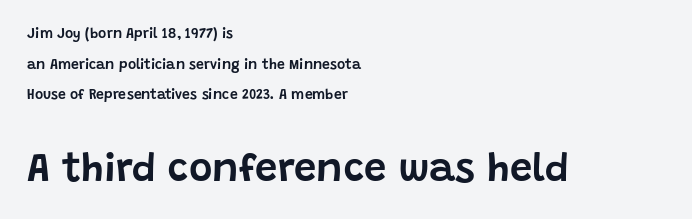
Q: Is the text italic (slanted)? A: No, it is upright.
Q: Is the typeface a serif or a sans-serif typeface? A: Sans-serif.
Q: Is the text underlined? A: No.
Q: How is the paragraph aligned? A: Left-aligned.
Q: Is the spacing between letters normal or unusually wide? A: Normal.
Q: Is the spacing between lines tight, normal or loose? A: Loose.
Q: Which block of text is set in a larger size, the first (top) or the second (bottom)? A: The second (bottom) one.
Q: Width (condensed, normal, or wide)? A: Normal.
Q: Stroke contrast? A: Low.
Q: x-height? A: Large.
Q: Monospaced? A: No.
